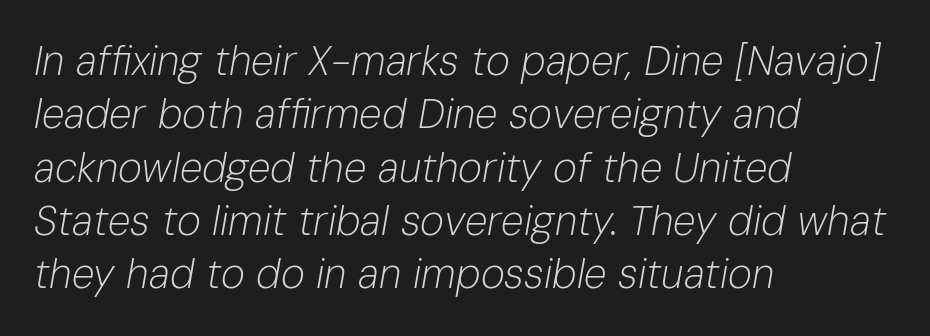
Compared with a typical body face, this is equally light or lighter still. Is the letter spacing exaggerated? No — it looks like the ordinary default. A typesetter would call this proportional, since set widths differ per character. Notice how the passage keeps a crisp vertical edge on the left only. Compared with typical paragraphs, the rows here are spaced about the same.
